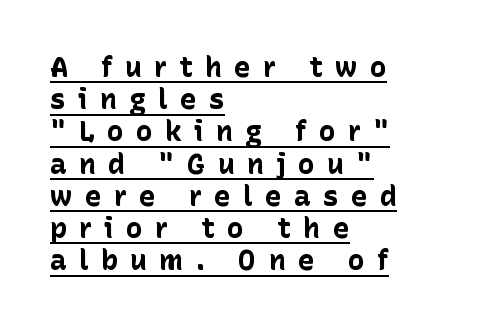
Q: Is the text bold? A: Yes.
Q: Is the text italic (slanted)? A: No, it is upright.
Q: Is the typeface a serif or a sans-serif typeface? A: Sans-serif.
Q: Is the text underlined? A: Yes.
Q: How is the paragraph aligned? A: Left-aligned.
Q: Is the spacing between letters normal or unusually wide? A: Unusually wide.
Q: Is the spacing between lines tight, normal or loose? A: Tight.
Q: Width (condensed, normal, or wide)? A: Normal.
Q: Stroke contrast? A: Low.
Q: x-height? A: Medium.
Q: Monospaced? A: No.
